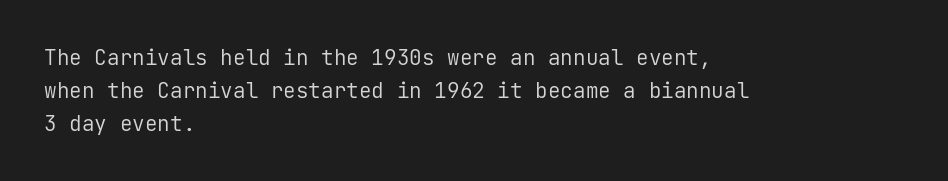
{"italic": "no", "bold": "no", "underline": "no", "align": "left", "line_spacing": "normal", "line_spacing_ratio": 1.57, "letter_spacing": "normal", "letter_spacing_em": 0.0, "glyph_px": 21}
